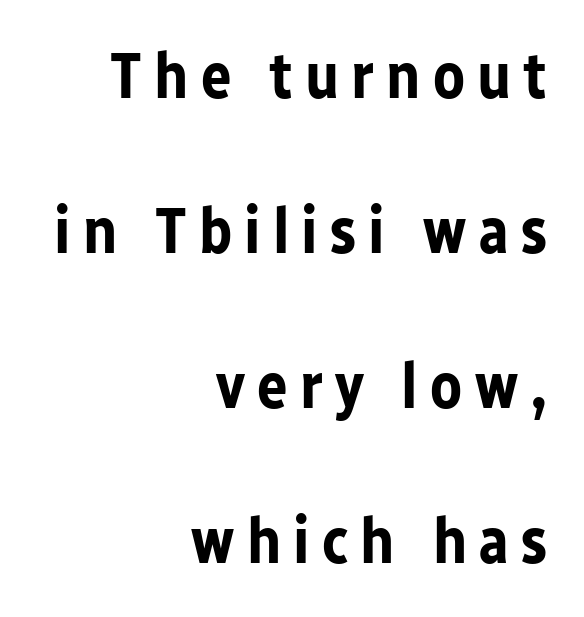
{"serif": "no", "italic": "no", "bold": "yes", "weight": "bold", "width": "normal", "stroke_contrast": "low", "x_height": "medium", "monospaced": "no", "underline": "no", "align": "right", "line_spacing": "loose", "line_spacing_ratio": 2.42, "glyph_px": 64}
